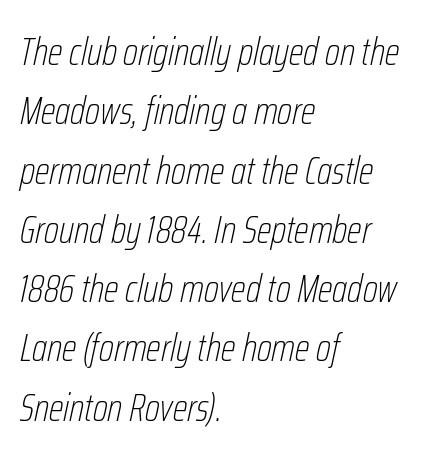
Q: Is the text bold? A: No.
Q: Is the text italic (slanted)? A: Yes, it leans right by about 12 degrees.
Q: Is the text underlined? A: No.
Q: How is the paragraph aligned? A: Left-aligned.
Q: Is the spacing between letters normal or unusually wide? A: Normal.
Q: Is the spacing between lines tight, normal or loose? A: Normal.
Q: Width (condensed, normal, or wide)? A: Condensed.
Q: Stroke contrast? A: Low.
Q: x-height? A: Medium.
Q: Monospaced? A: No.
